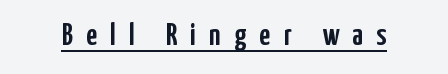
The image shows 31 px condensed sans-serif type, upright; set unusually wide letter spacing (+0.43 em), underlined; low stroke contrast and a medium x-height.
